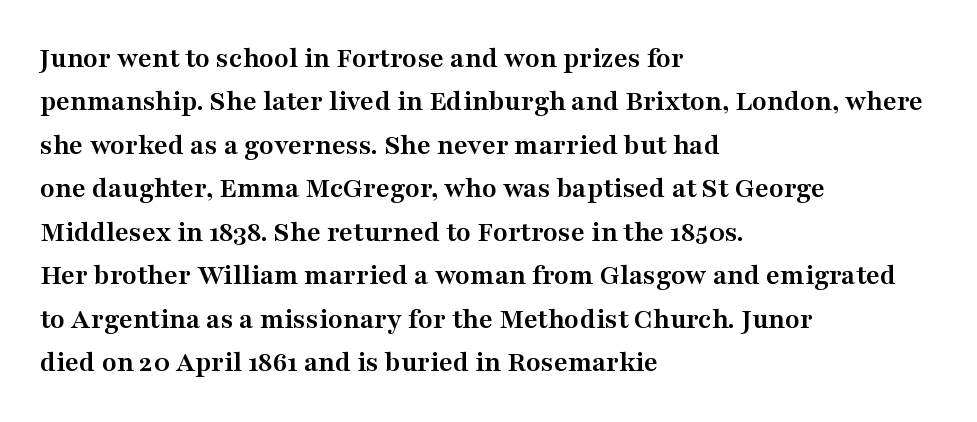
Quick note: interline space is typical. The letters sit at their default tracking, neither squeezed nor spread. Spacing verdict: proportional, widths tailored to each character. Font category for this specimen: serif. Plain, unruled lines of type.
